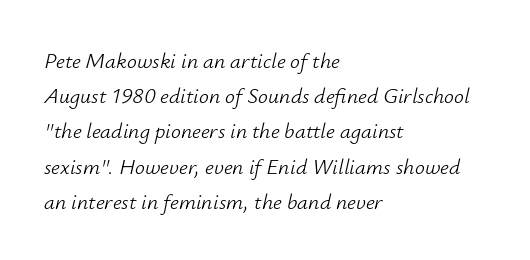
Q: Is the text bold? A: No.
Q: Is the text italic (slanted)? A: Yes, it leans right by about 12 degrees.
Q: Is the text underlined? A: No.
Q: How is the paragraph aligned? A: Left-aligned.
Q: Is the spacing between letters normal or unusually wide? A: Normal.
Q: Is the spacing between lines tight, normal or loose? A: Normal.
